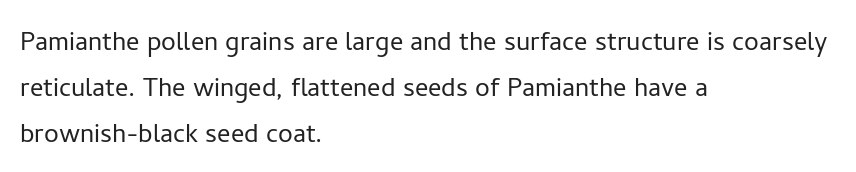
Q: Is the text bold? A: No.
Q: Is the text italic (slanted)? A: No, it is upright.
Q: Is the typeface a serif or a sans-serif typeface? A: Sans-serif.
Q: Is the text underlined? A: No.
Q: How is the paragraph aligned? A: Left-aligned.
Q: Is the spacing between letters normal or unusually wide? A: Normal.
Q: Is the spacing between lines tight, normal or loose? A: Normal.
Q: Width (condensed, normal, or wide)? A: Normal.
Q: Stroke contrast? A: Low.
Q: x-height? A: Medium.
Q: Monospaced? A: No.
